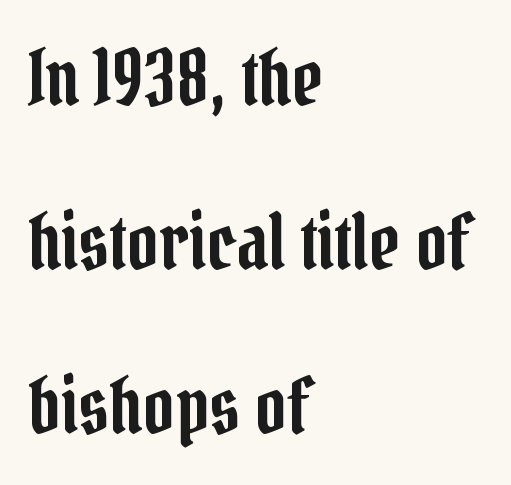
The image shows 77 px condensed serif type, upright; set left-aligned, loose line spacing (2.13x), normal letter spacing, not underlined; low stroke contrast and a medium x-height.
